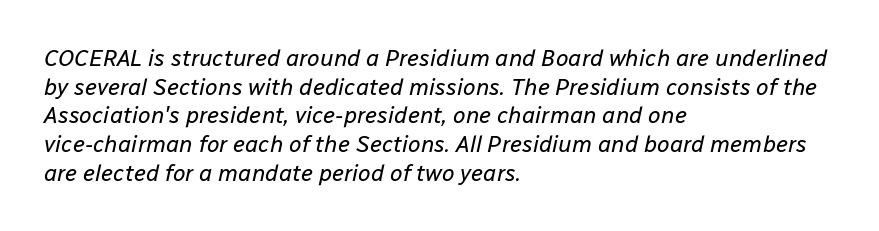
Q: Is the text bold? A: No.
Q: Is the text italic (slanted)? A: Yes, it leans right by about 12 degrees.
Q: Is the text underlined? A: No.
Q: How is the paragraph aligned? A: Left-aligned.
Q: Is the spacing between letters normal or unusually wide? A: Normal.
Q: Is the spacing between lines tight, normal or loose? A: Normal.
